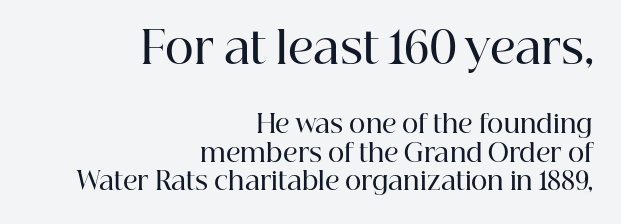
The image shows 44 px semibold serif type, upright; set right-aligned, tight line spacing (1.14x), normal letter spacing, not underlined; the first (top) block is 1.76x larger; high stroke contrast and a medium x-height.
